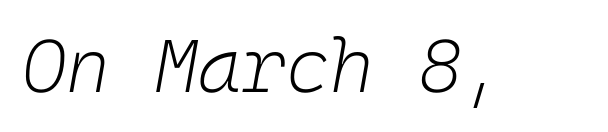
Italic: yes, the glyphs are oblique. Honestly, the letter spacing is just normal — you wouldn't notice it. A clean baseline with only descenders dipping below it. The passage shown is not bold in any degree.
